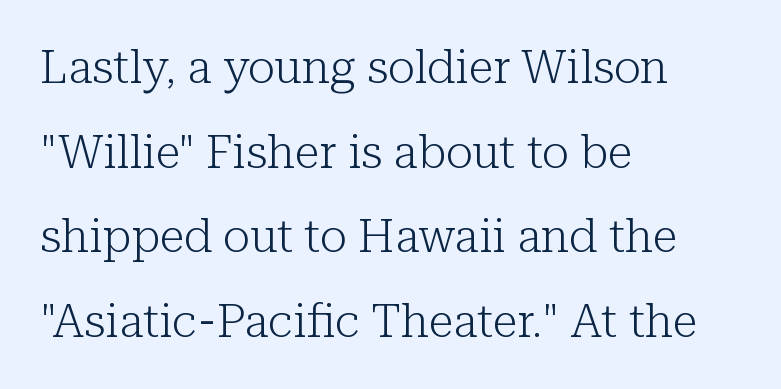
{"serif": "yes", "italic": "no", "bold": "no", "weight": "light", "width": "normal", "stroke_contrast": "low", "x_height": "medium", "monospaced": "no", "underline": "no", "align": "left", "line_spacing_ratio": 1.84, "letter_spacing": "normal", "letter_spacing_em": 0.0, "glyph_px": 46}
